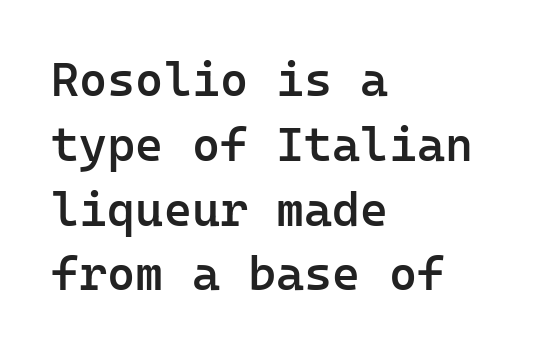
{"serif": "no", "italic": "no", "bold": "semi", "weight": "semibold", "width": "normal", "stroke_contrast": "low", "x_height": "medium", "monospaced": "yes", "underline": "no", "align": "left", "line_spacing": "normal", "line_spacing_ratio": 1.35, "letter_spacing": "normal", "letter_spacing_em": 0.0, "glyph_px": 48}
